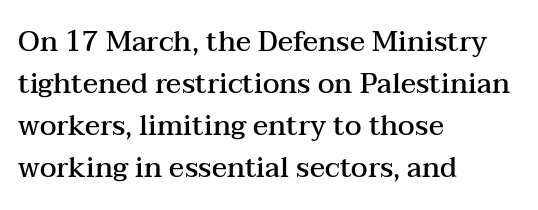
Q: Is the text bold? A: Semi-bold.
Q: Is the text italic (slanted)? A: No, it is upright.
Q: Is the typeface a serif or a sans-serif typeface? A: Serif.
Q: Is the text underlined? A: No.
Q: How is the paragraph aligned? A: Left-aligned.
Q: Is the spacing between letters normal or unusually wide? A: Normal.
Q: Is the spacing between lines tight, normal or loose? A: Normal.
Q: Width (condensed, normal, or wide)? A: Wide.
Q: Stroke contrast? A: Medium.
Q: x-height? A: Medium.
Q: Monospaced? A: No.
